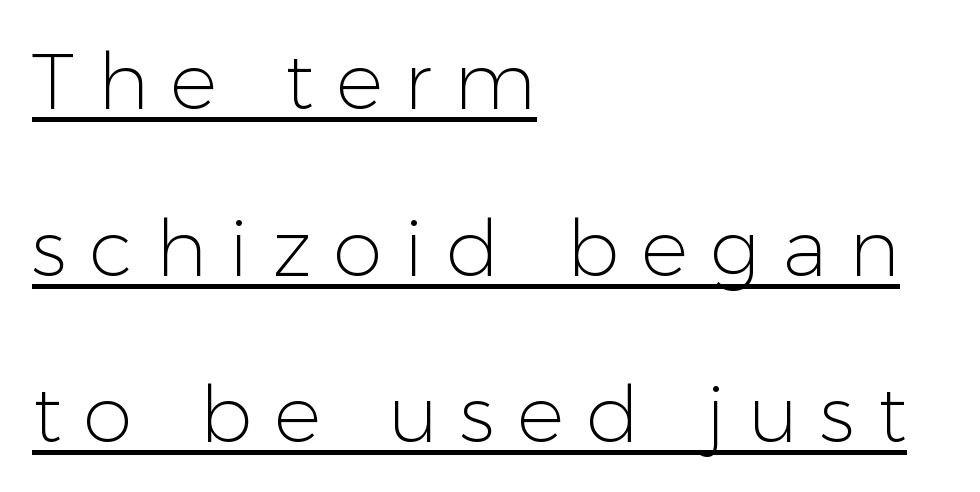
Q: Is the text bold? A: No.
Q: Is the text italic (slanted)? A: No, it is upright.
Q: Is the typeface a serif or a sans-serif typeface? A: Sans-serif.
Q: Is the text underlined? A: Yes.
Q: How is the paragraph aligned? A: Left-aligned.
Q: Is the spacing between letters normal or unusually wide? A: Unusually wide.
Q: Is the spacing between lines tight, normal or loose? A: Loose.
Q: Width (condensed, normal, or wide)? A: Normal.
Q: Stroke contrast? A: Low.
Q: x-height? A: Medium.
Q: Monospaced? A: No.
